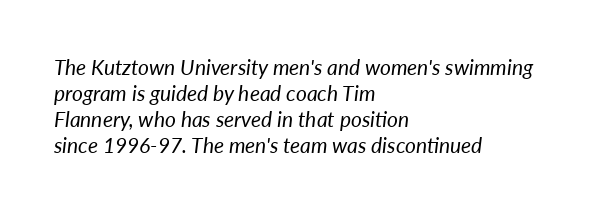
Clear beneath every line of the passage. Yep, that's italic — everything's leaning. Ink coverage per letter is moderate at most. Each line starts at the same left margin while the right side varies. The face used here is rendered with its standard letterfit.
